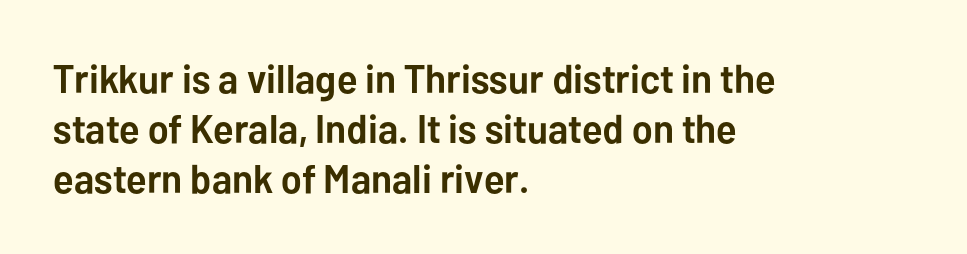
Q: Is the text bold? A: Yes.
Q: Is the text italic (slanted)? A: No, it is upright.
Q: Is the typeface a serif or a sans-serif typeface? A: Sans-serif.
Q: Is the text underlined? A: No.
Q: How is the paragraph aligned? A: Left-aligned.
Q: Is the spacing between letters normal or unusually wide? A: Normal.
Q: Is the spacing between lines tight, normal or loose? A: Normal.
Q: Width (condensed, normal, or wide)? A: Normal.
Q: Stroke contrast? A: Low.
Q: x-height? A: Medium.
Q: Monospaced? A: No.
